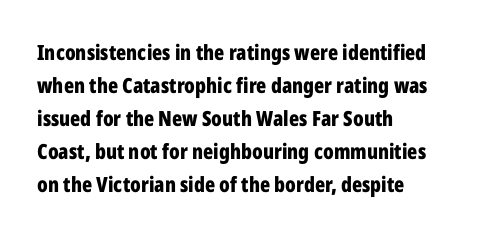
The sample has been set heavy, in full bold. Any mark beneath the type? The region is blank. The ragged edge is on the right, which tells us the setting is flush left. This sample uses plain, unmodified letter spacing. Posture: vertical. Does the leading feel generous? No, just average.
